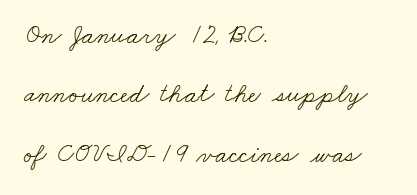
Q: Is the text bold? A: No.
Q: Is the text underlined? A: No.
Q: How is the paragraph aligned? A: Left-aligned.
Q: Is the spacing between letters normal or unusually wide? A: Normal.
Q: Is the spacing between lines tight, normal or loose? A: Loose.
